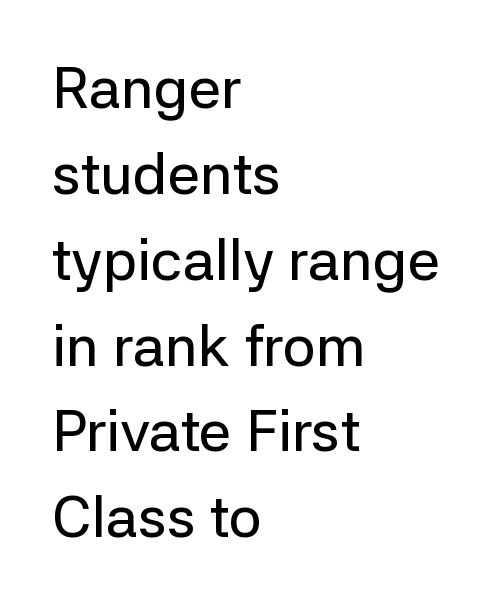
{"serif": "no", "italic": "no", "width": "normal", "stroke_contrast": "low", "x_height": "medium", "monospaced": "no", "underline": "no", "align": "left", "line_spacing": "normal", "line_spacing_ratio": 1.48, "letter_spacing": "normal", "letter_spacing_em": 0.0, "glyph_px": 58}
